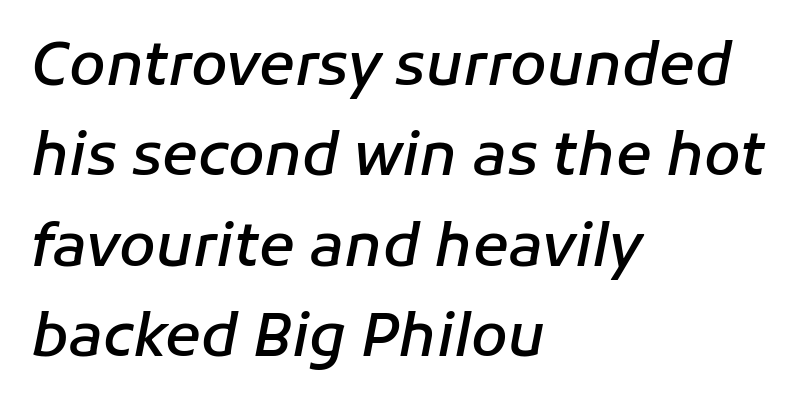
The image shows 59 px semibold type, italic (leaning right); set left-aligned, normal line spacing (1.53x), normal letter spacing, not underlined; low stroke contrast and a medium x-height.
